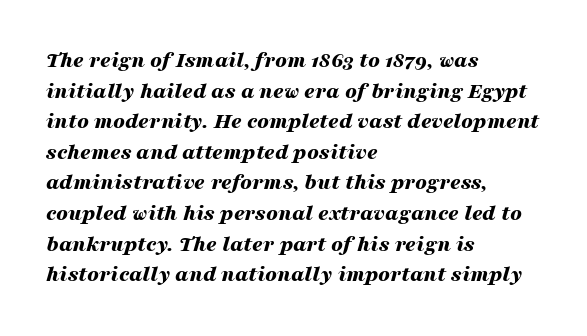
Q: Is the text bold? A: Yes.
Q: Is the text italic (slanted)? A: Yes, it leans right by about 16 degrees.
Q: Is the text underlined? A: No.
Q: How is the paragraph aligned? A: Left-aligned.
Q: Is the spacing between letters normal or unusually wide? A: Normal.
Q: Is the spacing between lines tight, normal or loose? A: Normal.
